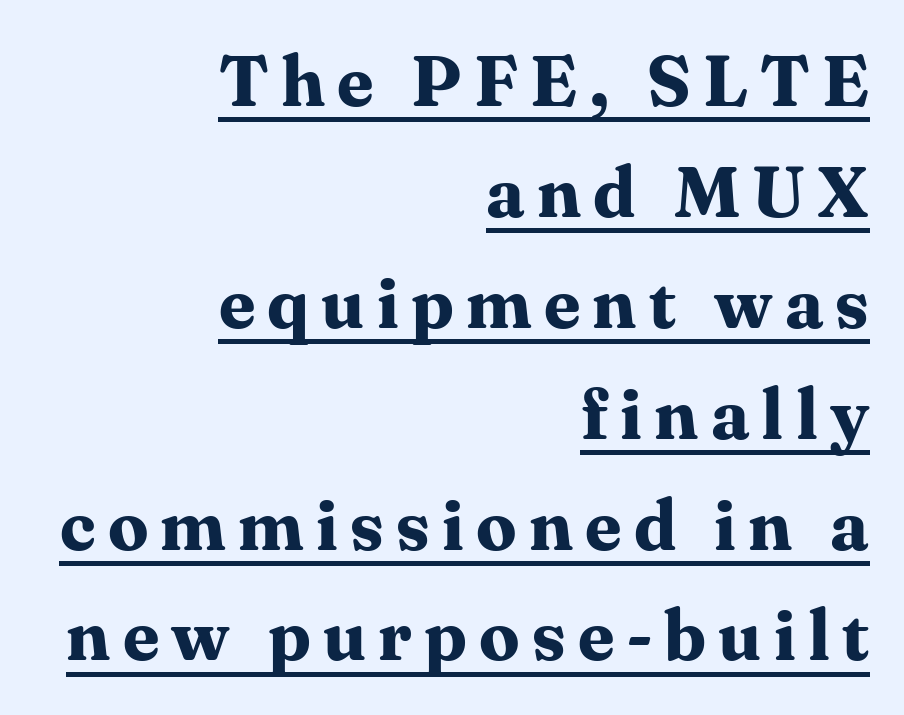
Q: Is the text bold? A: Yes.
Q: Is the text italic (slanted)? A: No, it is upright.
Q: Is the typeface a serif or a sans-serif typeface? A: Serif.
Q: Is the text underlined? A: Yes.
Q: How is the paragraph aligned? A: Right-aligned.
Q: Is the spacing between lines tight, normal or loose? A: Normal.
Q: Width (condensed, normal, or wide)? A: Normal.
Q: Stroke contrast? A: Medium.
Q: x-height? A: Medium.
Q: Monospaced? A: No.
